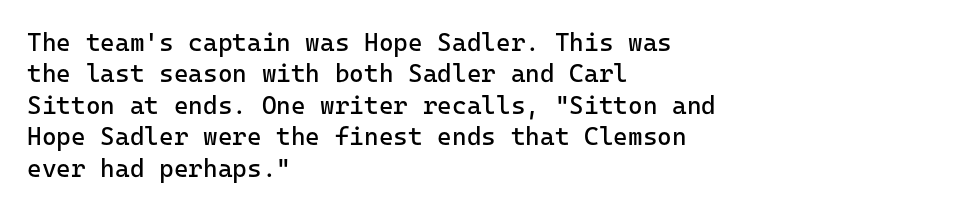
No letter is thick-stroked: the sample isn't bold. This is roman type, the default non-slanted kind. One glance says typical: line gaps are just what's usual. Plain, unruled lines of type. This sample is left-justified, so line endings fall wherever the words run out.
